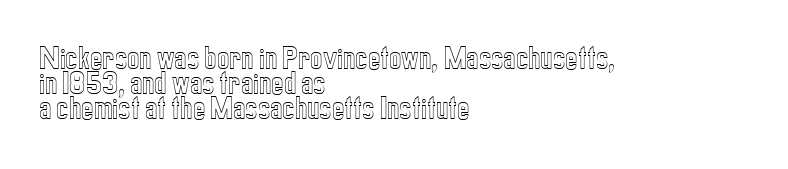
The image shows 26 px text type, upright; set left-aligned, tight line spacing (0.97x), normal letter spacing, not underlined.
